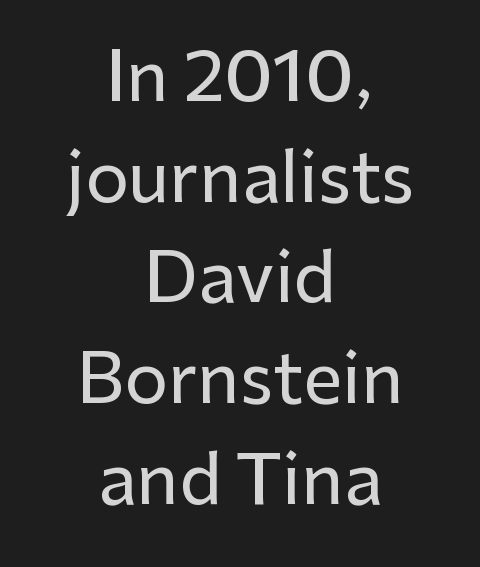
{"serif": "no", "italic": "no", "width": "normal", "stroke_contrast": "low", "x_height": "medium", "monospaced": "no", "underline": "no", "align": "center", "line_spacing": "normal", "line_spacing_ratio": 1.46, "letter_spacing": "normal", "letter_spacing_em": 0.0, "glyph_px": 69}
